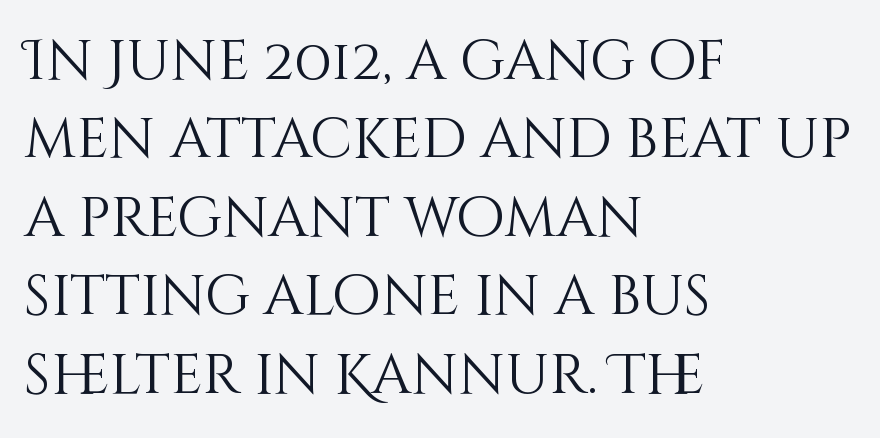
{"italic": "no", "bold": "no", "weight": "light", "width": "normal", "stroke_contrast": "medium", "x_height": "large", "monospaced": "no", "underline": "no", "align": "left", "line_spacing": "normal", "line_spacing_ratio": 1.4, "letter_spacing": "normal", "letter_spacing_em": 0.0, "glyph_px": 56}
